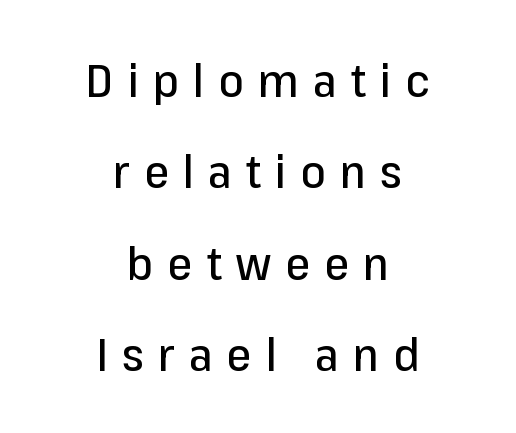
The image shows 45 px sans-serif type, upright; set centered, loose line spacing (2.03x), unusually wide letter spacing (+0.31 em), not underlined; low stroke contrast and a medium x-height.
